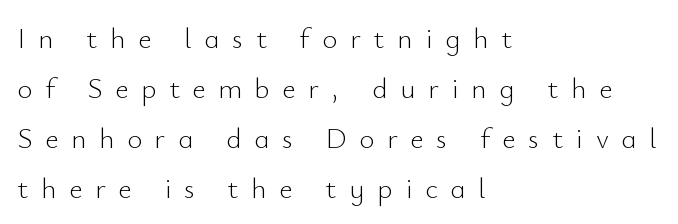
The image shows 29 px light sans-serif type, upright; set left-aligned, line spacing 1.72x, unusually wide letter spacing (+0.44 em), not underlined; low stroke contrast and a small x-height.
